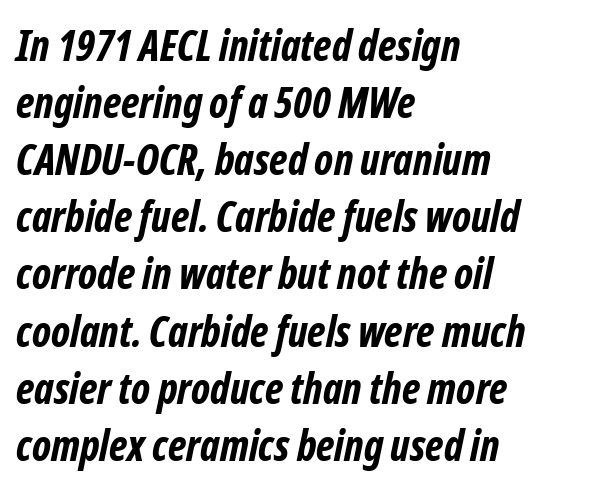
Proportional: the letters do not fall into vertical columns. These lines stack with their left ends in a neat column. Strokes here are thick enough to call this a true bold. The lines sit at an ordinary, default distance from one another. Descenders are the only things crossing below the line. The face used here is rendered with its standard letterfit.
